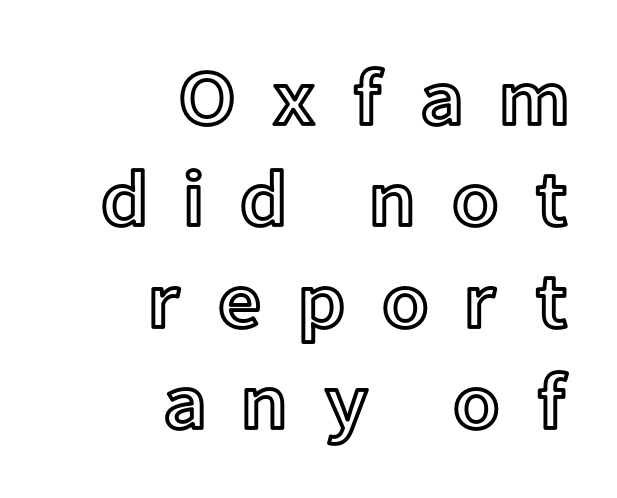
The image shows 78 px text type, upright; set right-aligned, normal line spacing (1.3x), unusually wide letter spacing (+0.44 em), not underlined; a medium x-height.
